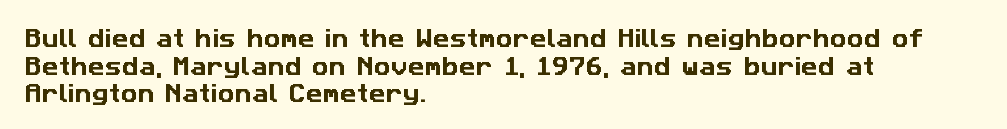
{"underline": "no", "align": "left", "line_spacing": "normal", "line_spacing_ratio": 1.32, "letter_spacing": "normal", "letter_spacing_em": 0.0, "glyph_px": 21}
